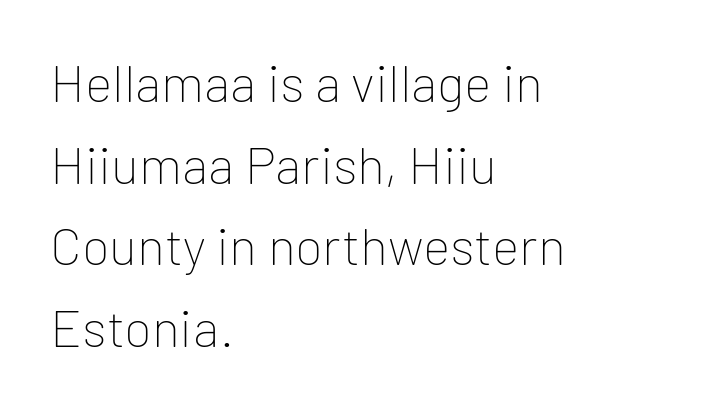
Q: Is the text bold? A: No.
Q: Is the text italic (slanted)? A: No, it is upright.
Q: Is the typeface a serif or a sans-serif typeface? A: Sans-serif.
Q: Is the text underlined? A: No.
Q: How is the paragraph aligned? A: Left-aligned.
Q: Is the spacing between letters normal or unusually wide? A: Normal.
Q: Is the spacing between lines tight, normal or loose? A: Normal.
Q: Width (condensed, normal, or wide)? A: Normal.
Q: Stroke contrast? A: Low.
Q: x-height? A: Medium.
Q: Monospaced? A: No.
